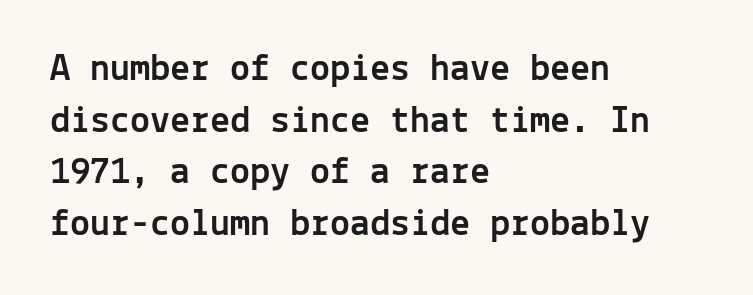
The image shows 40 px sans-serif type, upright, monospaced; set left-aligned, normal line spacing (1.29x), normal letter spacing, not underlined; a medium x-height.
